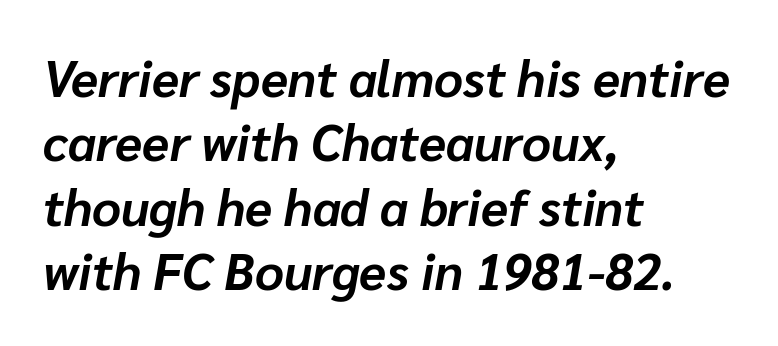
{"italic": "yes", "lean": "right", "slant_degrees": 10, "bold": "yes", "weight": "bold", "width": "normal", "stroke_contrast": "low", "x_height": "medium", "monospaced": "no", "underline": "no", "align": "left", "line_spacing": "normal", "line_spacing_ratio": 1.29, "letter_spacing": "normal", "letter_spacing_em": 0.0, "glyph_px": 50}
